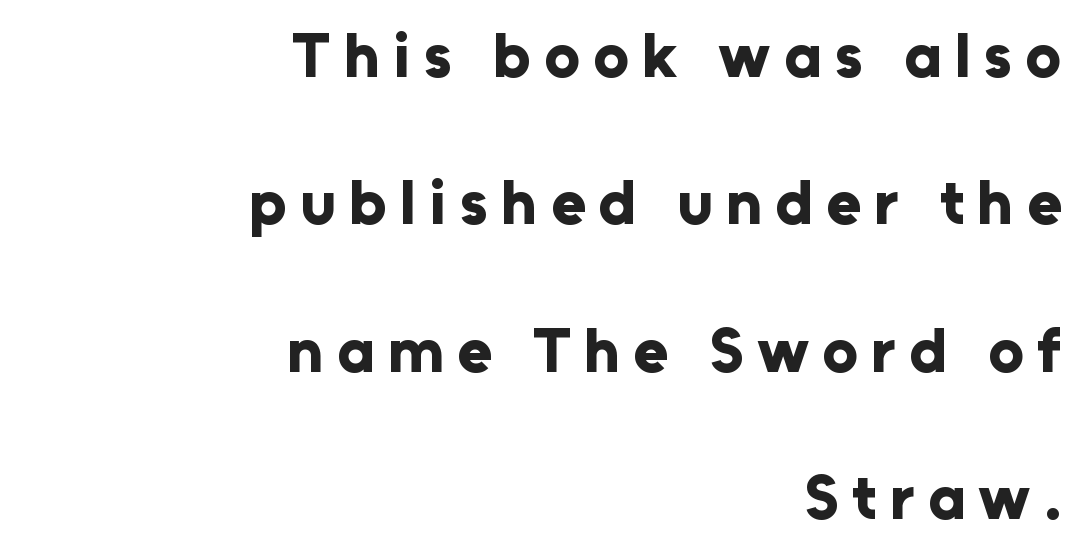
The image shows 63 px bold sans-serif type, upright; set right-aligned, loose line spacing (2.34x), unusually wide letter spacing (+0.21 em), not underlined; low stroke contrast and a medium x-height.
